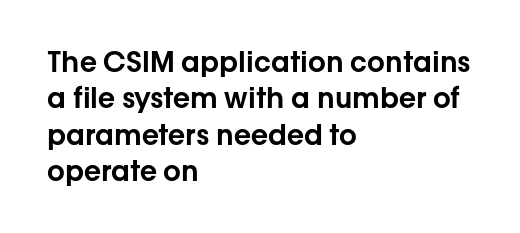
If you drew a line through each stem, it would be perfectly vertical. Words appear dense and cohesive because spacing is normal. The space between consecutive lines is moderate. The passage shown is typeset with a sans-serif family. The passage shown is not underscored anywhere.
